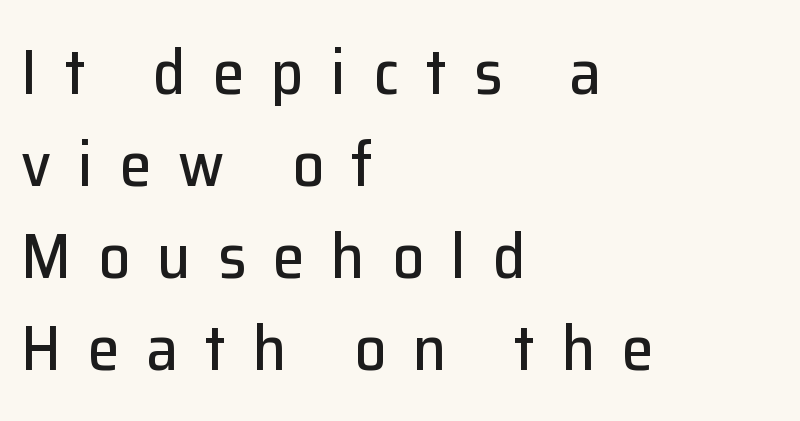
The image shows 64 px sans-serif type, upright; set left-aligned, normal line spacing (1.44x), unusually wide letter spacing (+0.42 em), not underlined; low stroke contrast and a medium x-height.
